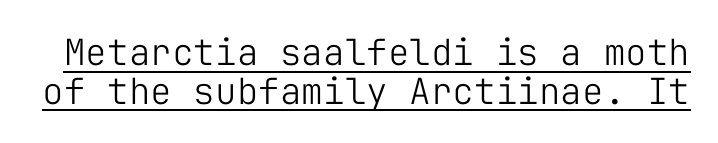
Q: Is the text bold? A: No.
Q: Is the text italic (slanted)? A: No, it is upright.
Q: Is the typeface a serif or a sans-serif typeface? A: Sans-serif.
Q: Is the text underlined? A: Yes.
Q: Is the spacing between letters normal or unusually wide? A: Normal.
Q: Is the spacing between lines tight, normal or loose? A: Tight.
Q: Width (condensed, normal, or wide)? A: Normal.
Q: Stroke contrast? A: Low.
Q: x-height? A: Medium.
Q: Monospaced? A: Yes.
